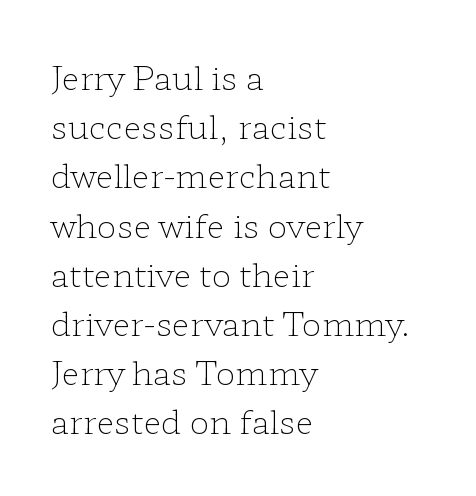
{"serif": "yes", "italic": "no", "bold": "no", "weight": "light", "width": "wide", "stroke_contrast": "low", "x_height": "medium", "monospaced": "no", "underline": "no", "align": "left", "line_spacing": "normal", "line_spacing_ratio": 1.49, "letter_spacing": "normal", "letter_spacing_em": 0.0, "glyph_px": 33}
